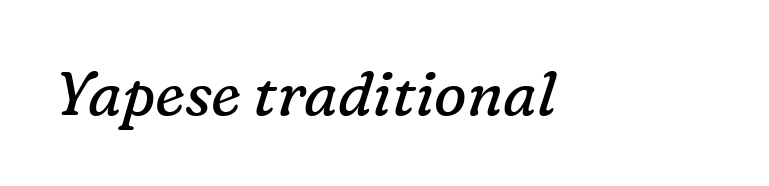
Q: Is the text bold? A: No.
Q: Is the text italic (slanted)? A: Yes, it leans right by about 16 degrees.
Q: Is the typeface a serif or a sans-serif typeface? A: Serif.
Q: Is the text underlined? A: No.
Q: Is the spacing between letters normal or unusually wide? A: Normal.
Q: Width (condensed, normal, or wide)? A: Normal.
Q: Stroke contrast? A: Low.
Q: x-height? A: Medium.
Q: Monospaced? A: No.
